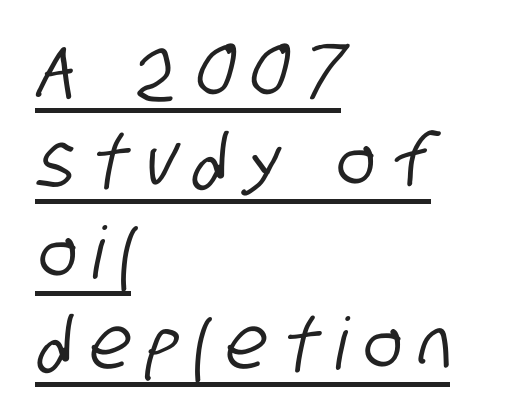
The image shows 72 px condensed sans-serif type; set left-aligned, normal line spacing (1.27x), unusually wide letter spacing (+0.25 em), underlined; low stroke contrast and a large x-height.
